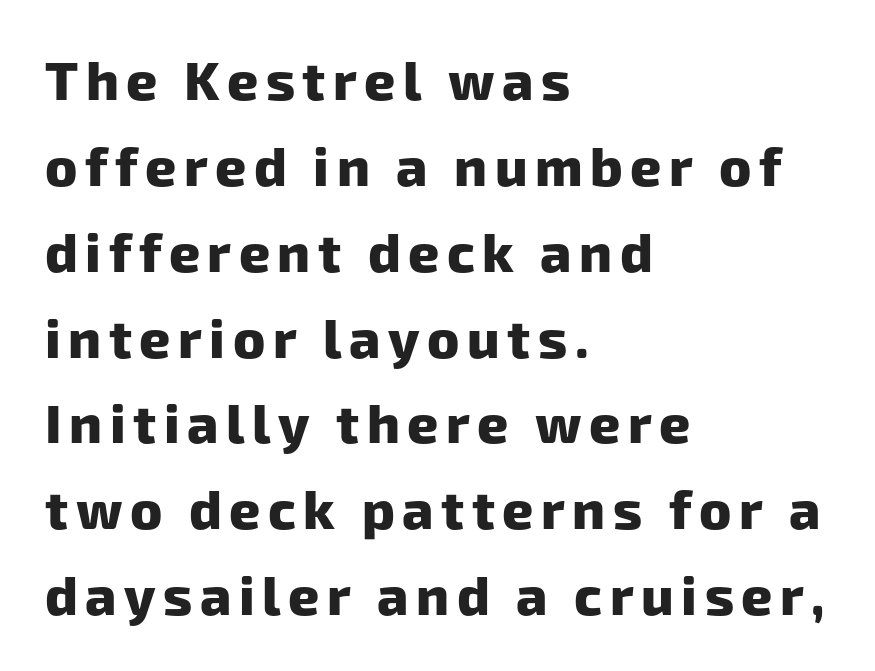
Q: Is the text bold? A: Yes.
Q: Is the typeface a serif or a sans-serif typeface? A: Sans-serif.
Q: Is the text underlined? A: No.
Q: How is the paragraph aligned? A: Left-aligned.
Q: Is the spacing between lines tight, normal or loose? A: Normal.
Q: Width (condensed, normal, or wide)? A: Normal.
Q: Stroke contrast? A: Low.
Q: x-height? A: Medium.
Q: Monospaced? A: No.
